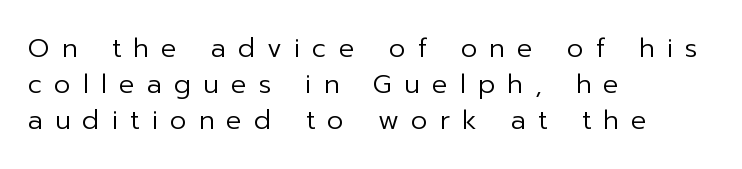
The image shows 26 px text type, upright; set left-aligned, normal line spacing (1.39x), unusually wide letter spacing (+0.47 em), not underlined.
